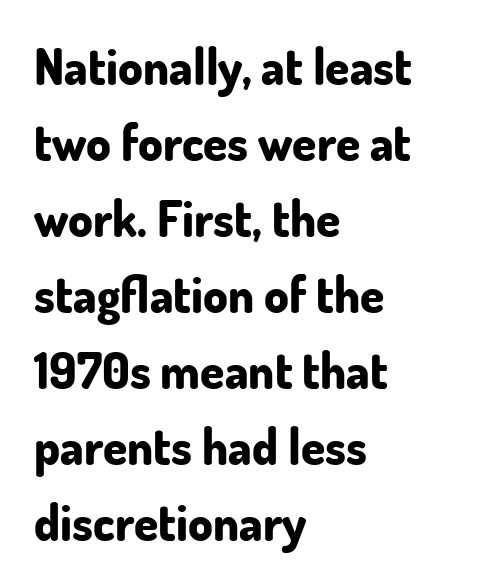
The image shows 49 px bold sans-serif type, upright; set left-aligned, normal line spacing (1.55x), normal letter spacing, not underlined; low stroke contrast and a small x-height.
